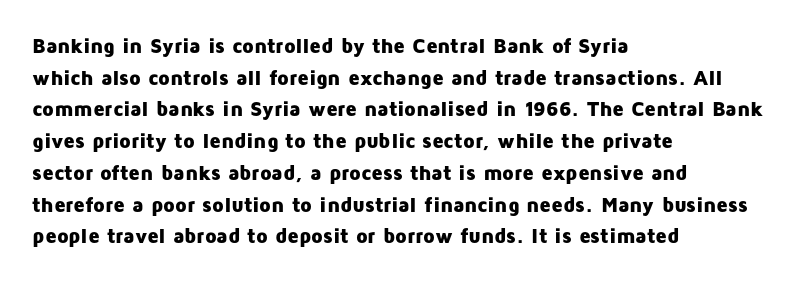
The image shows 21 px bold type, upright; set left-aligned, normal line spacing (1.51x), normal letter spacing, not underlined.
